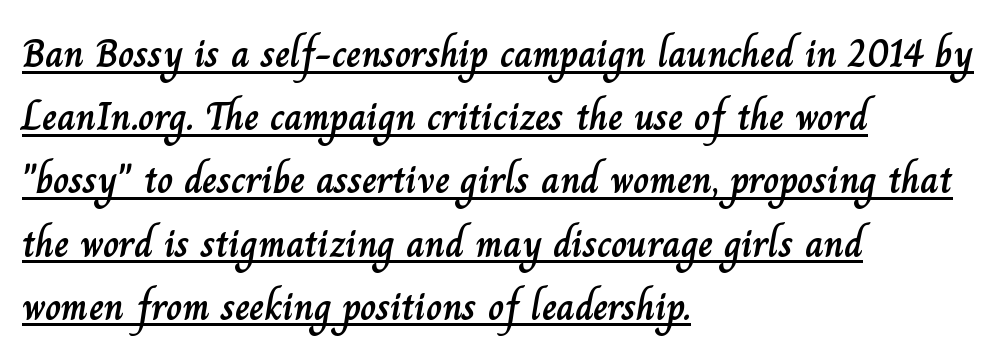
The image shows 40 px text type; set left-aligned, normal line spacing (1.58x), normal letter spacing, underlined; low stroke contrast and a small x-height.
